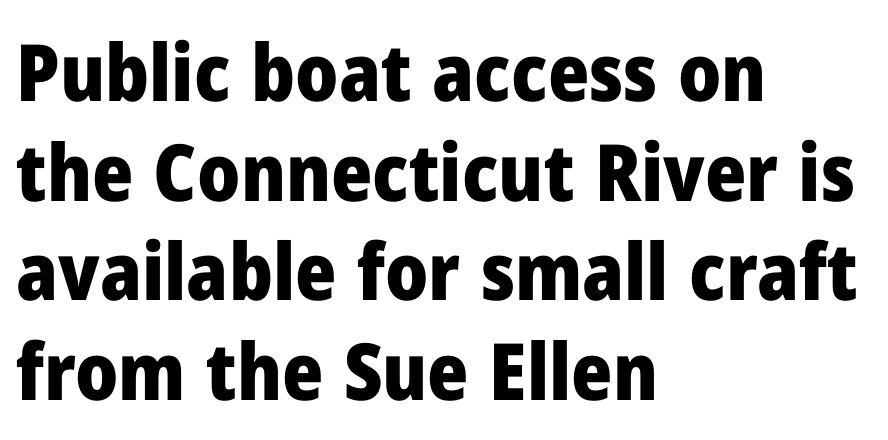
{"serif": "no", "italic": "no", "bold": "yes", "weight": "heavy", "width": "normal", "stroke_contrast": "low", "x_height": "medium", "monospaced": "no", "underline": "no", "align": "left", "line_spacing": "normal", "line_spacing_ratio": 1.26, "letter_spacing": "normal", "letter_spacing_em": 0.0, "glyph_px": 79}
